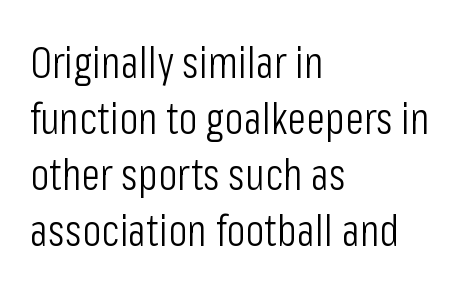
The image shows 44 px light, condensed sans-serif type, upright; set left-aligned, normal line spacing (1.27x), normal letter spacing, not underlined; low stroke contrast and a medium x-height.
